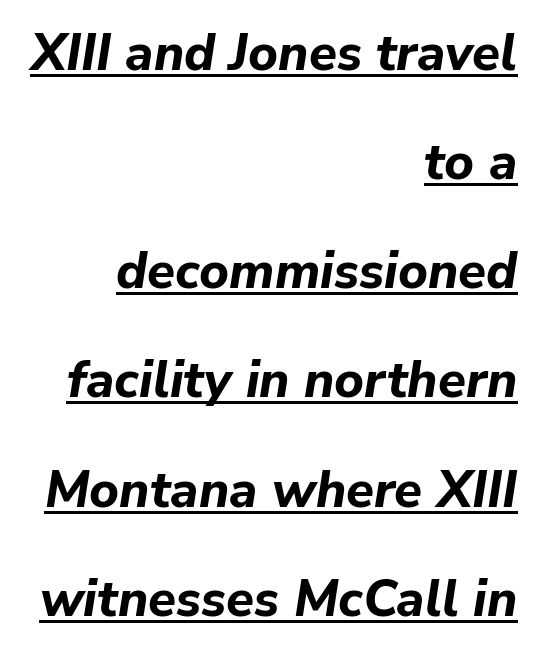
The rendering uses natural spacing where letterforms have individual widths. Emphasis by weight is at full strength: bold. Compared with typical body copy, the letter spacing here is the same. Beneath each row of characters lies a ruled line.
